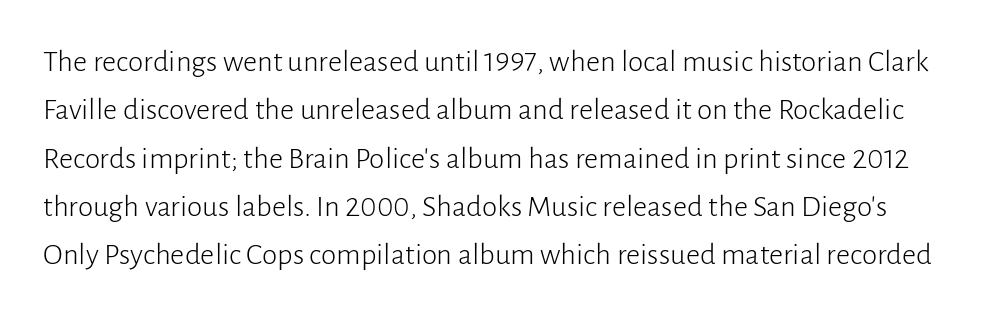
The image shows 31 px light sans-serif type, upright; set normal line spacing (1.56x), normal letter spacing, not underlined; low stroke contrast and a medium x-height.
